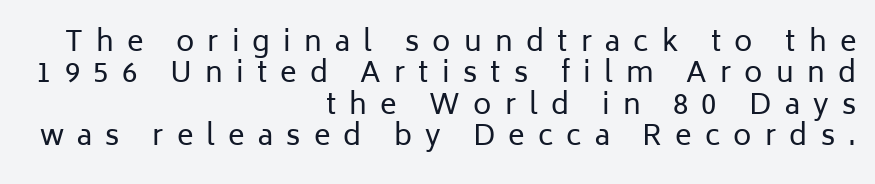
Q: Is the text bold? A: No.
Q: Is the text italic (slanted)? A: No, it is upright.
Q: Is the typeface a serif or a sans-serif typeface? A: Sans-serif.
Q: Is the text underlined? A: No.
Q: How is the paragraph aligned? A: Right-aligned.
Q: Is the spacing between letters normal or unusually wide? A: Unusually wide.
Q: Is the spacing between lines tight, normal or loose? A: Tight.
Q: Width (condensed, normal, or wide)? A: Normal.
Q: Stroke contrast? A: Low.
Q: x-height? A: Medium.
Q: Monospaced? A: No.
